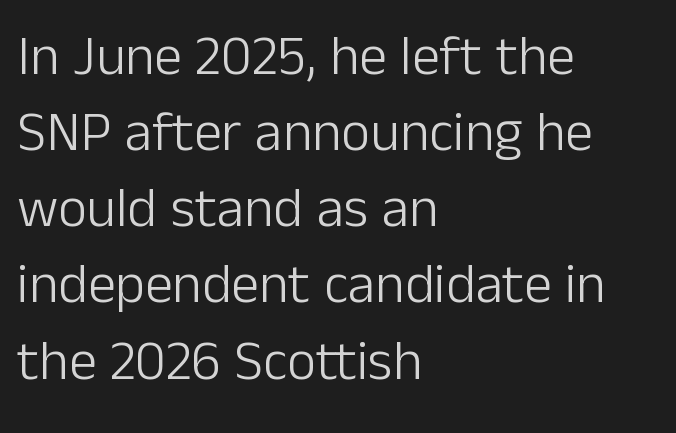
{"serif": "no", "italic": "no", "bold": "no", "weight": "light", "width": "normal", "stroke_contrast": "low", "x_height": "medium", "monospaced": "no", "underline": "no", "align": "left", "line_spacing": "normal", "line_spacing_ratio": 1.36, "letter_spacing": "normal", "letter_spacing_em": 0.0, "glyph_px": 56}
